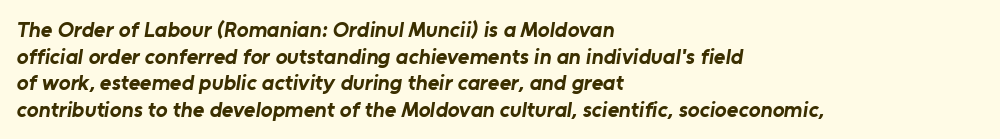
The image shows 22 px bold type; set left-aligned, line spacing 1.21x, normal letter spacing, not underlined.
